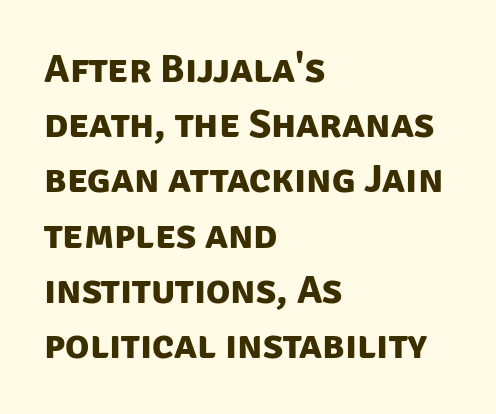
{"serif": "no", "bold": "yes", "weight": "bold", "width": "normal", "stroke_contrast": "low", "x_height": "large", "monospaced": "no", "underline": "no", "align": "left", "line_spacing": "normal", "line_spacing_ratio": 1.38, "letter_spacing": "normal", "letter_spacing_em": 0.0, "glyph_px": 40}
